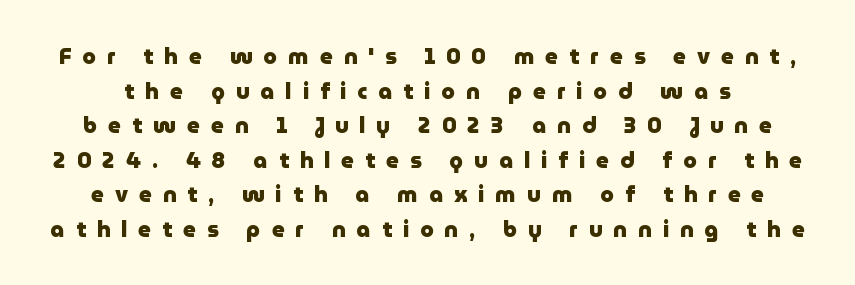
Line spacing here is normal. Descenders hang freely into open space. A typesetter would call this heavily tracked-out type. The type sits square on the baseline with zero lean. Notice how thick the strokes are: this is what a full bold looks like.
